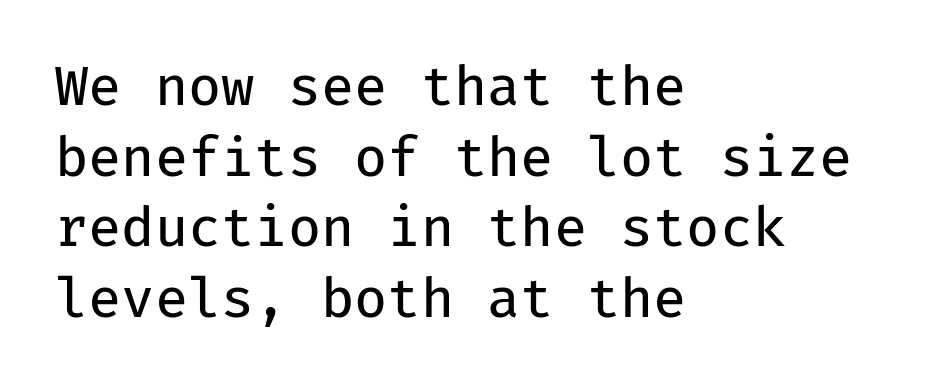
The image shows 54 px regular-weight sans-serif type, upright, monospaced; set left-aligned, normal line spacing (1.31x), normal letter spacing, not underlined; low stroke contrast and a medium x-height.
